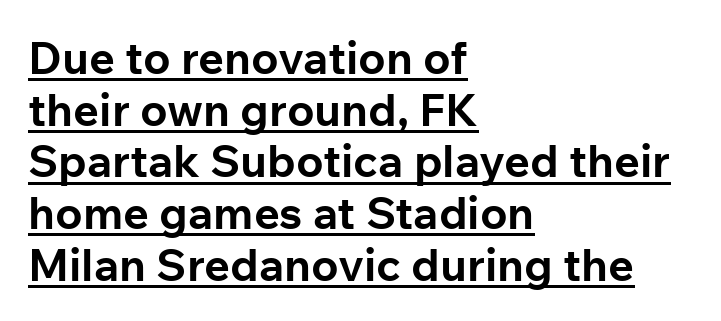
Q: Is the text bold? A: Yes.
Q: Is the text italic (slanted)? A: No, it is upright.
Q: Is the typeface a serif or a sans-serif typeface? A: Sans-serif.
Q: Is the text underlined? A: Yes.
Q: How is the paragraph aligned? A: Left-aligned.
Q: Is the spacing between letters normal or unusually wide? A: Normal.
Q: Is the spacing between lines tight, normal or loose? A: Tight.
Q: Width (condensed, normal, or wide)? A: Normal.
Q: Stroke contrast? A: Low.
Q: x-height? A: Medium.
Q: Monospaced? A: No.
